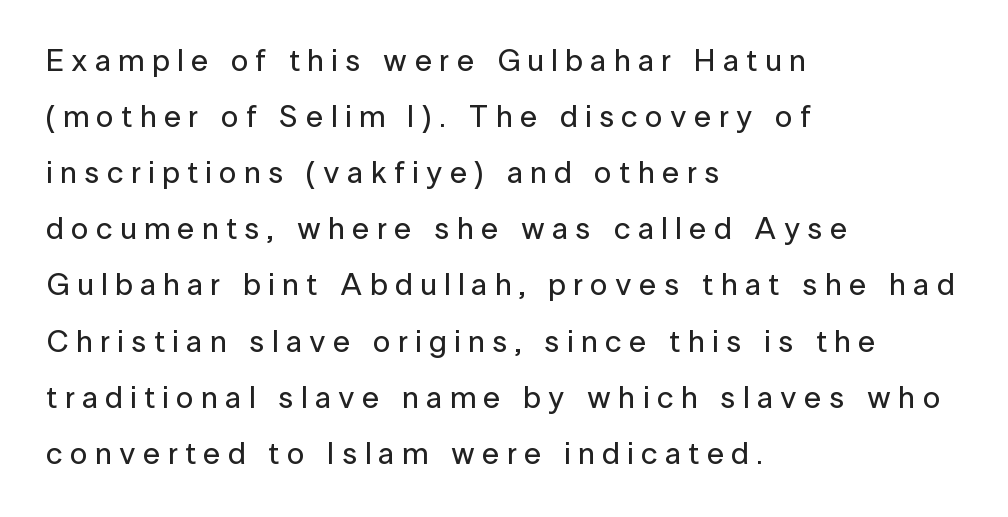
Q: Is the text italic (slanted)? A: No, it is upright.
Q: Is the typeface a serif or a sans-serif typeface? A: Sans-serif.
Q: Is the text underlined? A: No.
Q: How is the paragraph aligned? A: Left-aligned.
Q: Is the spacing between letters normal or unusually wide? A: Unusually wide.
Q: Width (condensed, normal, or wide)? A: Normal.
Q: Stroke contrast? A: Low.
Q: x-height? A: Medium.
Q: Monospaced? A: No.
